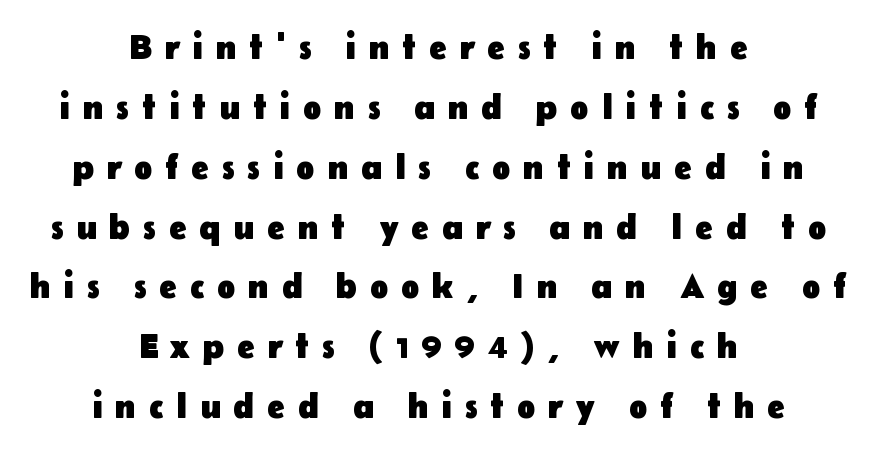
Look at the tracking — it's clearly loosened, letters drifting apart. Upright lettering throughout. The rendering uses natural spacing where letterforms have individual widths. The typeface chosen for these lines omits serifs. Layout note: lines centered.
